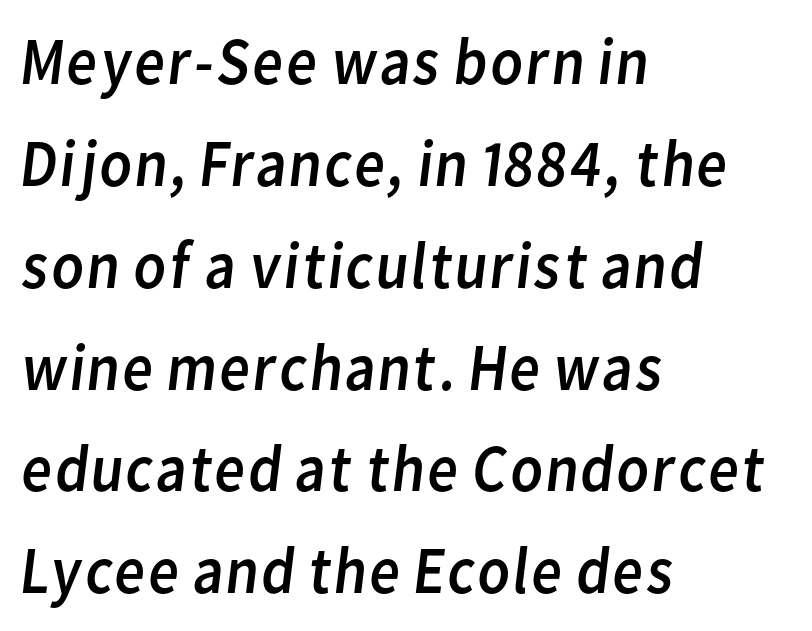
Regular leading. The strokes are not fattened; the text isn't bold. You can tell from the bare stems that sans-serif type was used. Character widths vary here, with narrow letters taking less room than wide ones.
